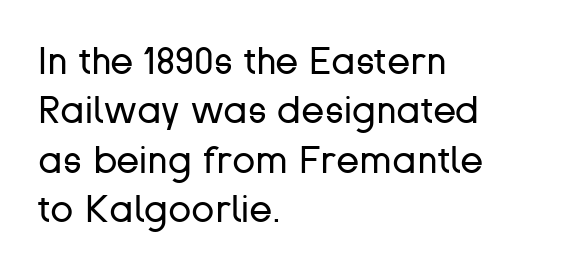
The image shows 38 px regular-weight sans-serif type, upright; set left-aligned, normal line spacing (1.3x), normal letter spacing, not underlined; low stroke contrast and a medium x-height.
